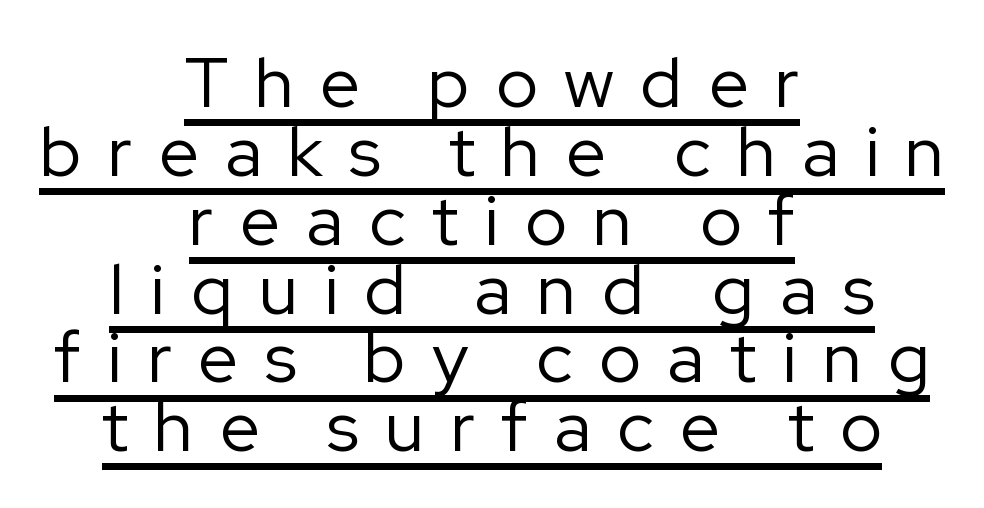
The image shows 71 px regular-weight sans-serif type, upright; set centered, tight line spacing (0.97x), unusually wide letter spacing (+0.37 em), underlined; low stroke contrast and a medium x-height.
